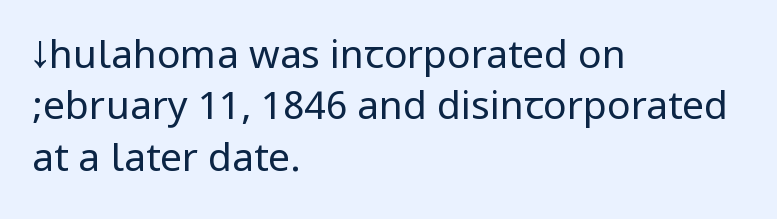
{"serif": "no", "italic": "no", "bold": "no", "weight": "regular", "width": "condensed", "stroke_contrast": "low", "underline": "no", "align": "left", "line_spacing": "normal", "line_spacing_ratio": 1.32, "letter_spacing": "normal", "letter_spacing_em": 0.0, "glyph_px": 39}
